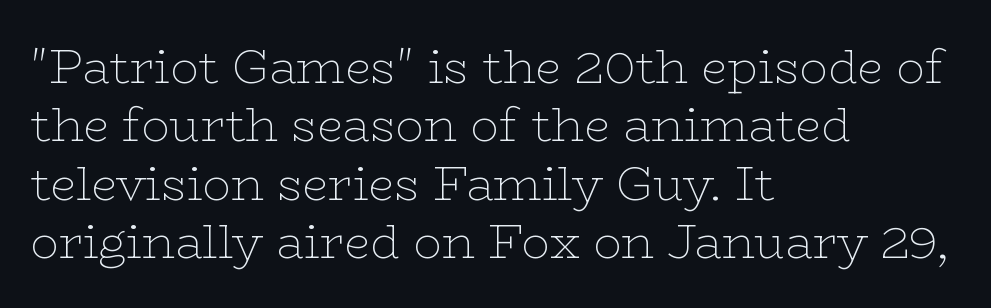
The text block is weighted toward the left margin, trailing off unevenly rightward. Nothing unusual about the tracking: characters are spaced as the font intends. The weight would be labelled regular, book, light, or lighter still. Does the type have serifs? Yes, each stem ends in a small foot.
